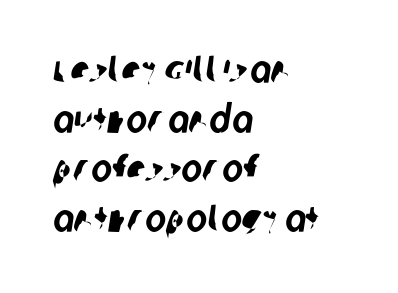
The image shows 39 px condensed sans-serif type; set left-aligned, normal line spacing (1.27x), normal letter spacing, not underlined; low stroke contrast and a large x-height.
